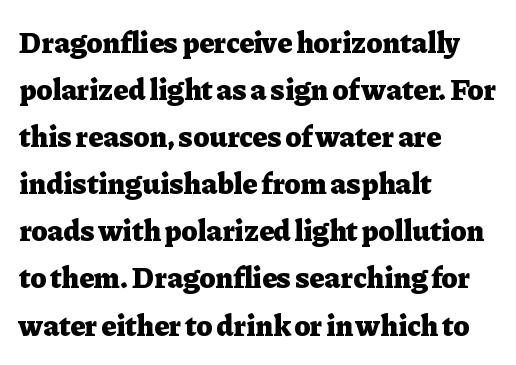
The letters stand straight up with perfectly vertical stems. Where is the straight margin? On the left. Bold? Absolutely — the strokes are thick and heavy. Vertical spacing — default. Plain, unruled lines of type. These lines are composed in type with serifs.
